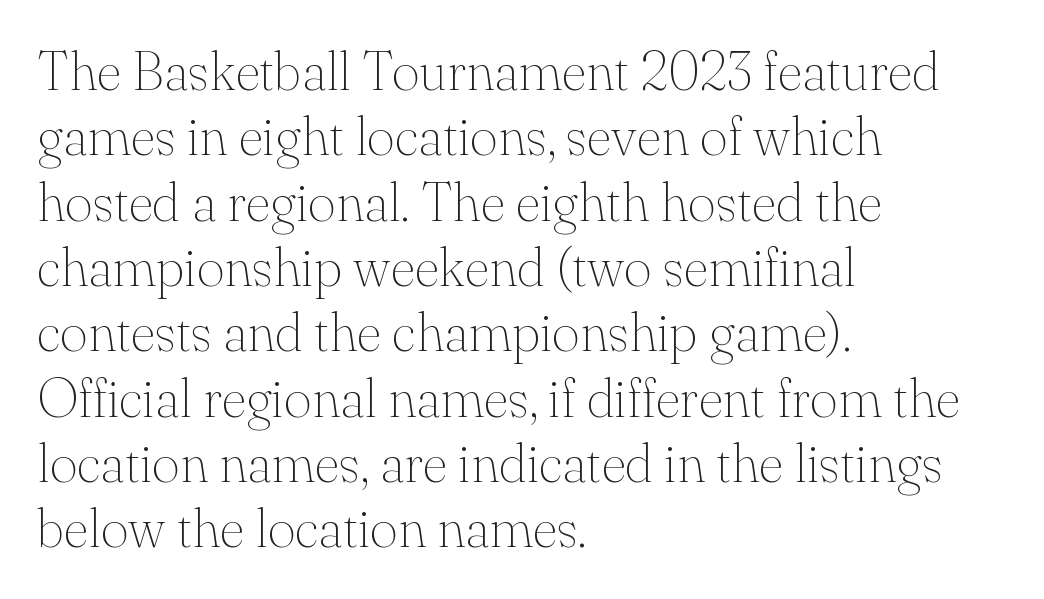
{"serif": "yes", "italic": "no", "bold": "no", "weight": "thin", "width": "normal", "stroke_contrast": "medium", "x_height": "small", "monospaced": "no", "underline": "no", "align": "left", "line_spacing_ratio": 1.21, "letter_spacing": "normal", "letter_spacing_em": 0.0, "glyph_px": 54}
